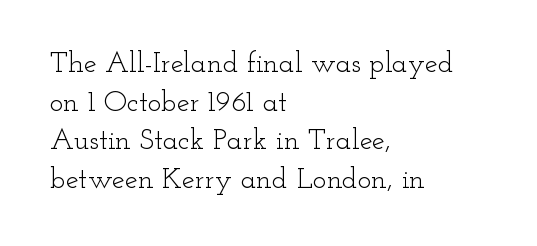
Q: Is the text bold? A: No.
Q: Is the text italic (slanted)? A: No, it is upright.
Q: Is the typeface a serif or a sans-serif typeface? A: Serif.
Q: Is the text underlined? A: No.
Q: How is the paragraph aligned? A: Left-aligned.
Q: Is the spacing between letters normal or unusually wide? A: Normal.
Q: Is the spacing between lines tight, normal or loose? A: Normal.
Q: Width (condensed, normal, or wide)? A: Wide.
Q: Stroke contrast? A: Low.
Q: x-height? A: Small.
Q: Monospaced? A: No.
